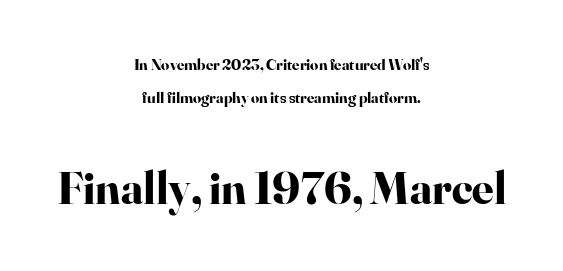
If you squint, the bottom block still reads clearly — it's the larger of the two. Caption: standard tracking, unaltered. A typesetter would call this proportional, since set widths differ per character. Rule under the text: the space is simply empty.
